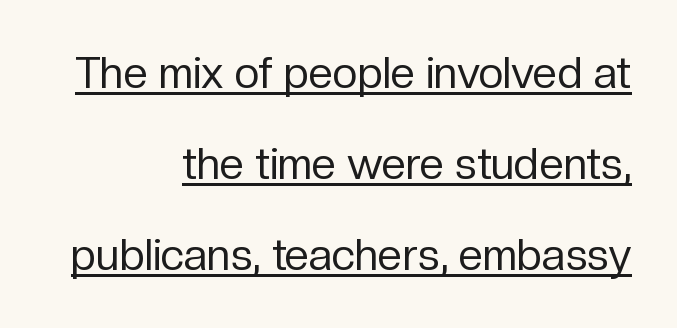
{"serif": "no", "italic": "no", "bold": "no", "weight": "regular", "width": "normal", "stroke_contrast": "low", "x_height": "medium", "monospaced": "no", "underline": "yes", "align": "right", "line_spacing": "loose", "line_spacing_ratio": 2.07, "letter_spacing": "normal", "letter_spacing_em": 0.0, "glyph_px": 44}
